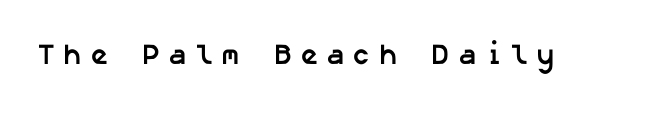
Compared with typical body copy, the letter spacing here is much looser. A dark, heavy texture on the line: the type is bold. The designer went with a sans here, leaving each stem footless. This rendering features lettering with no underline.
